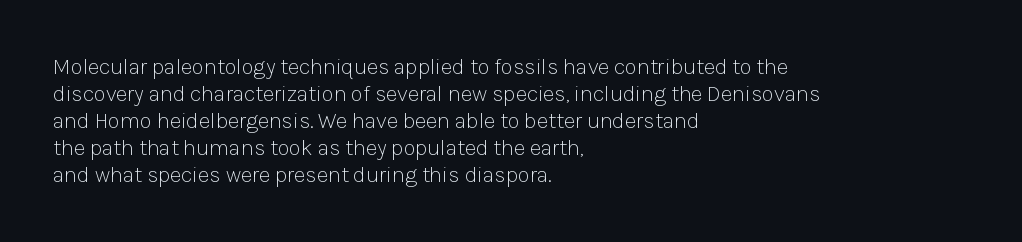
Beneath every word, the page is bare. The lettering holds an erect, upright posture throughout. Caption: face not bold, strokes unweighted. The gaps between neighbouring characters are ordinary and unremarkable.
